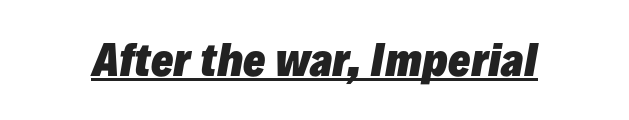
The image shows 42 px heavy type, italic (leaning right); set normal letter spacing, underlined; low stroke contrast and a medium x-height.
